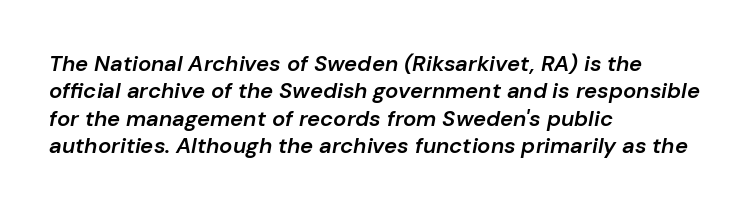
The image shows 22 px text type, italic (leaning right); set left-aligned, line spacing 1.24x, normal letter spacing, not underlined.
